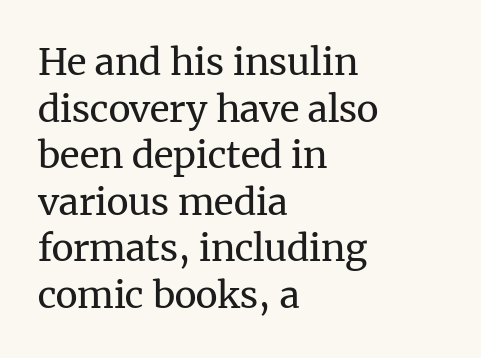
{"serif": "yes", "italic": "no", "bold": "no", "weight": "regular", "width": "normal", "stroke_contrast": "medium", "x_height": "medium", "monospaced": "no", "underline": "no", "align": "left", "line_spacing": "normal", "line_spacing_ratio": 1.26, "letter_spacing": "normal", "letter_spacing_em": 0.0, "glyph_px": 37}
